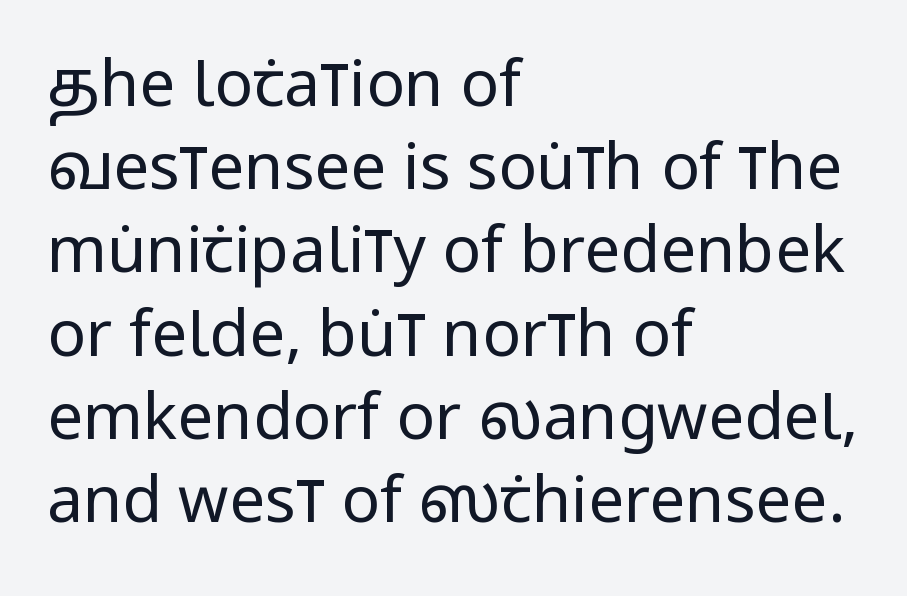
Q: Is the text bold? A: No.
Q: Is the text italic (slanted)? A: No, it is upright.
Q: Is the typeface a serif or a sans-serif typeface? A: Sans-serif.
Q: Is the text underlined? A: No.
Q: How is the paragraph aligned? A: Left-aligned.
Q: Is the spacing between letters normal or unusually wide? A: Normal.
Q: Is the spacing between lines tight, normal or loose? A: Normal.
Q: Width (condensed, normal, or wide)? A: Condensed.
Q: Stroke contrast? A: Low.
Q: x-height? A: Large.
Q: Monospaced? A: No.
